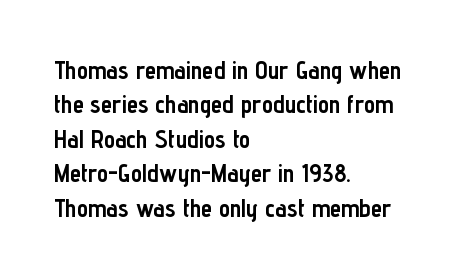
{"italic": "no", "bold": "yes", "underline": "no", "align": "left", "line_spacing": "normal", "line_spacing_ratio": 1.38, "letter_spacing": "normal", "letter_spacing_em": 0.0, "glyph_px": 25}
